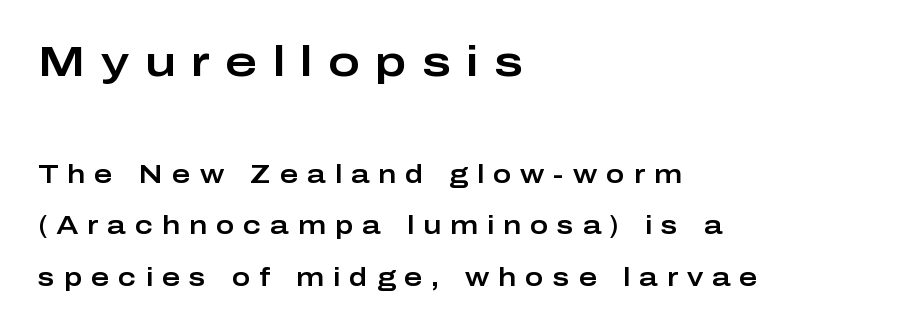
{"serif": "no", "italic": "no", "width": "wide", "stroke_contrast": "low", "x_height": "medium", "monospaced": "no", "underline": "no", "align": "left", "line_spacing": "loose", "line_spacing_ratio": 2.06, "letter_spacing": "wide", "letter_spacing_em": 0.36, "larger_block": "first", "size_ratio": 1.72, "glyph_px": 43}
